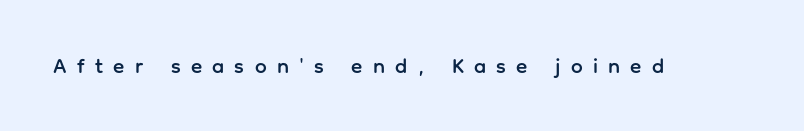
The image shows 21 px text type, upright; set unusually wide letter spacing (+0.49 em), not underlined.
